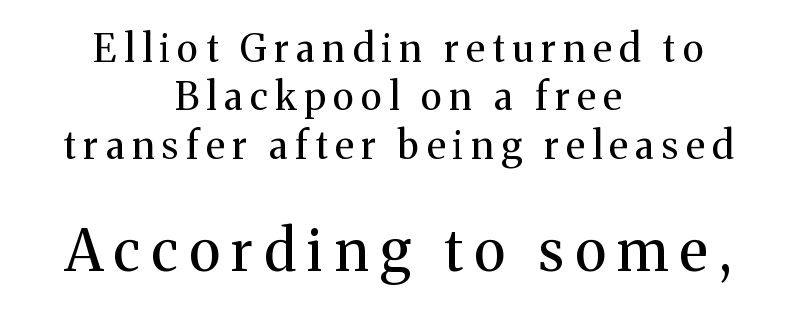
Is the lower block the larger one? Yes — the lower block carries the bigger type. Evenly set lines give the paragraph a standard silhouette. Unmarked baselines from the first word to the last. Small tapered or slab feet sit at the stroke ends, so this counts as serif.
